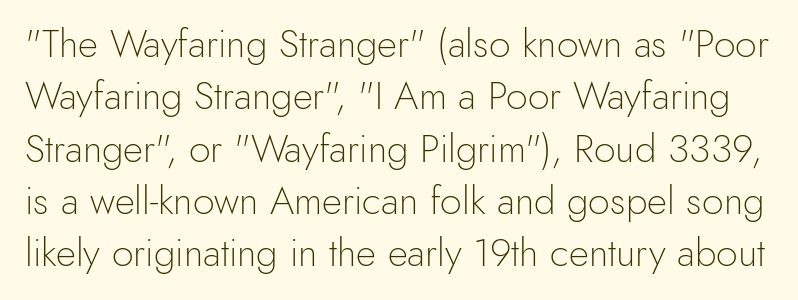
{"serif": "no", "italic": "no", "bold": "no", "weight": "light", "width": "normal", "x_height": "small", "monospaced": "no", "underline": "no", "line_spacing": "normal", "line_spacing_ratio": 1.34, "letter_spacing": "normal", "letter_spacing_em": 0.0, "glyph_px": 39}
